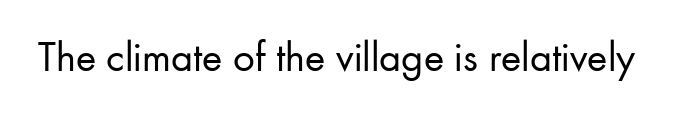
{"serif": "no", "italic": "no", "bold": "no", "weight": "regular", "width": "normal", "stroke_contrast": "low", "x_height": "small", "monospaced": "no", "underline": "no", "letter_spacing": "normal", "letter_spacing_em": 0.0, "glyph_px": 43}
